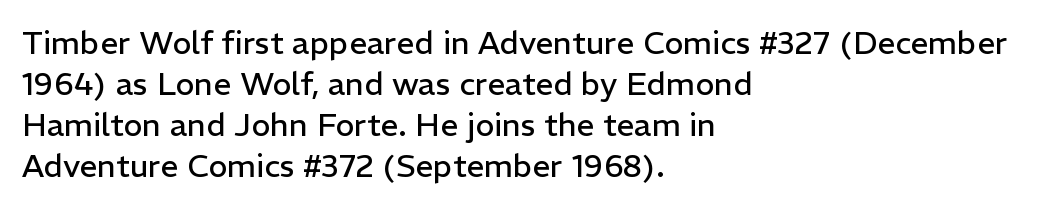
The image shows 32 px regular-weight sans-serif type, upright; set left-aligned, normal line spacing (1.28x), normal letter spacing, not underlined; low stroke contrast and a medium x-height.
